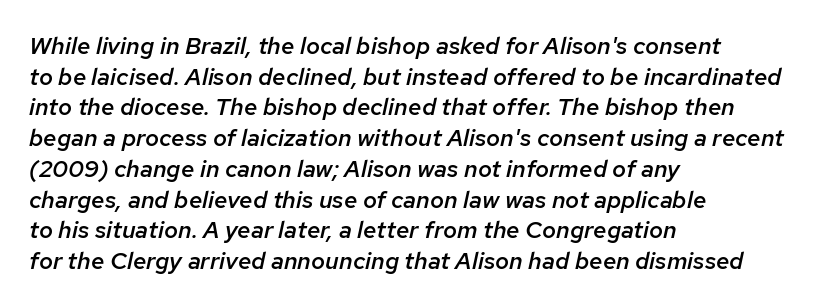
The image shows 24 px text type, italic (leaning right); set left-aligned, normal line spacing (1.28x), normal letter spacing, not underlined.
